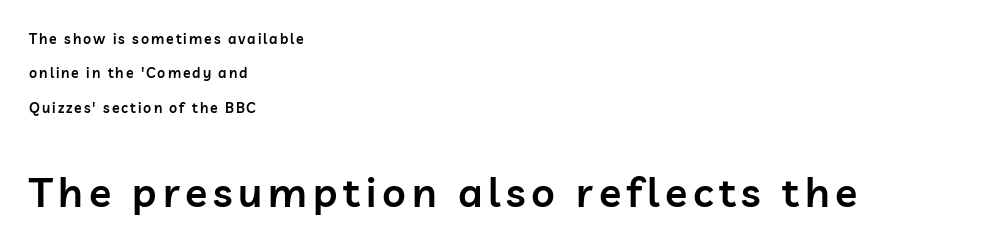
{"serif": "no", "italic": "no", "bold": "semi", "weight": "semibold", "width": "normal", "stroke_contrast": "low", "x_height": "medium", "monospaced": "no", "underline": "no", "align": "left", "line_spacing": "loose", "line_spacing_ratio": 2.45, "larger_block": "second", "size_ratio": 2.93, "glyph_px": 41}
